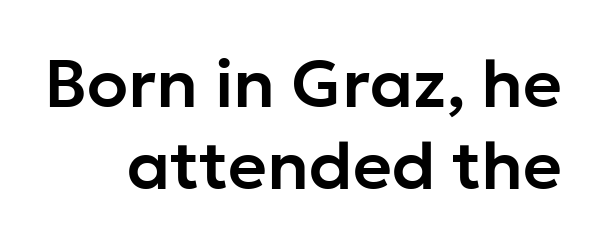
The glyphs in this specimen are sans serif. The rendering uses natural spacing where letterforms have individual widths. Do the letters lean? They stand straight. The tracking reads as untouched default to a designer's eye. The strip under each line holds only bare page.
